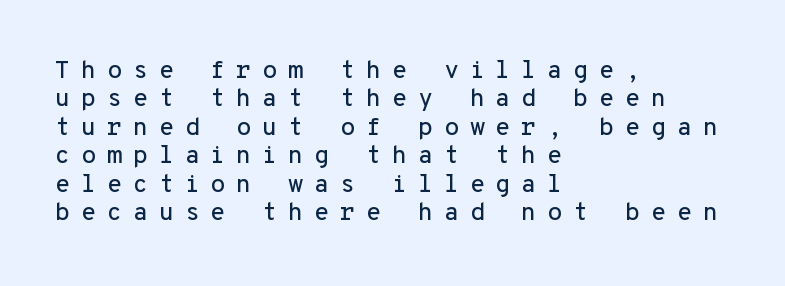
{"italic": "no", "underline": "no", "align": "left", "line_spacing": "tight", "line_spacing_ratio": 1.14, "letter_spacing": "wide", "letter_spacing_em": 0.42, "glyph_px": 25}
